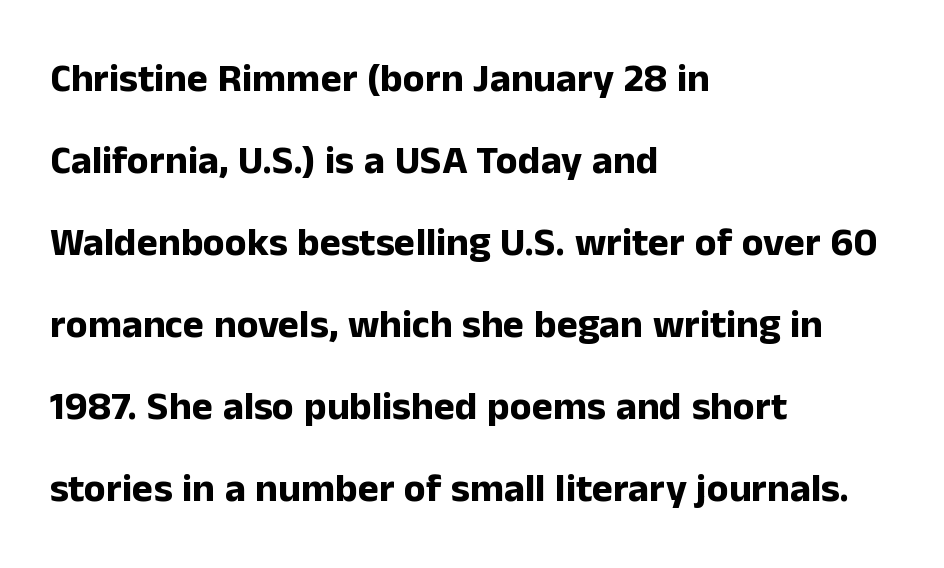
The image shows 40 px bold sans-serif type, upright; set left-aligned, loose line spacing (2.05x), normal letter spacing, not underlined; low stroke contrast and a medium x-height.
